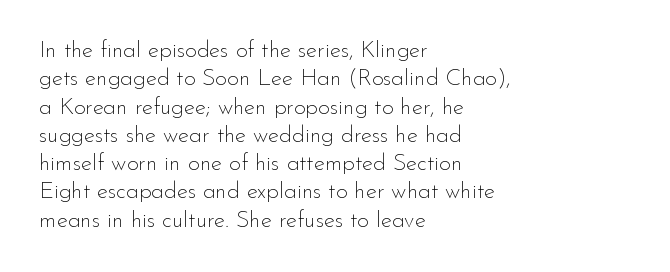
The image shows 23 px text type, upright; set left-aligned, line spacing 1.23x, normal letter spacing, not underlined.
